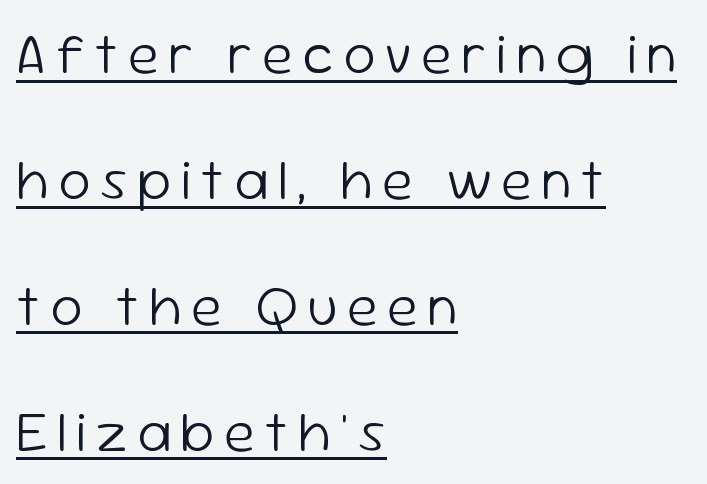
{"serif": "no", "italic": "no", "bold": "no", "weight": "light", "width": "normal", "stroke_contrast": "low", "x_height": "medium", "monospaced": "no", "underline": "yes", "align": "left", "line_spacing": "loose", "line_spacing_ratio": 2.21, "glyph_px": 57}
